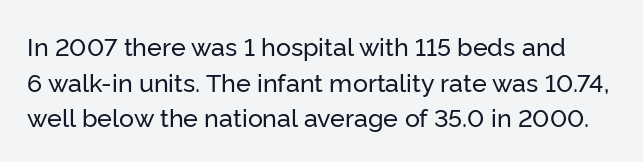
The image shows 25 px text type, upright; set normal line spacing (1.43x), normal letter spacing, not underlined.
